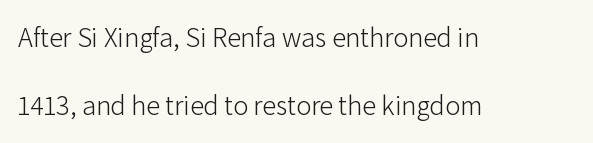
The image shows 28 px light sans-serif type, upright; set left-aligned, loose line spacing (2.43x), normal letter spacing, not underlined; low stroke contrast and a medium x-height.
